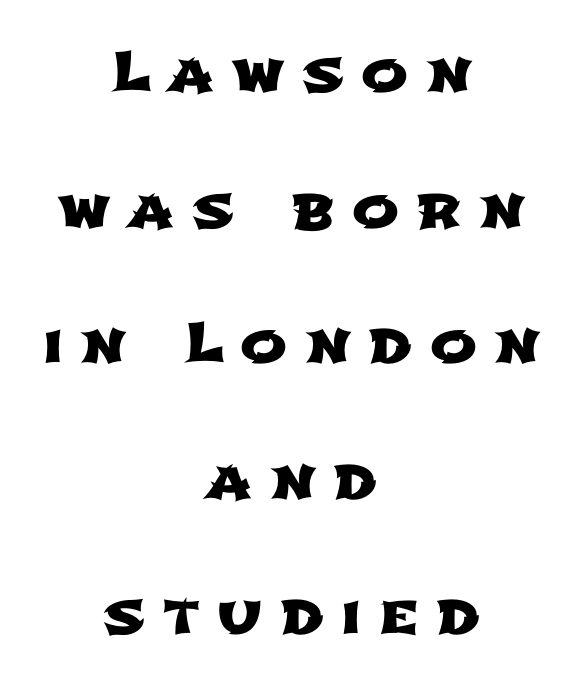
Q: Is the typeface a serif or a sans-serif typeface? A: Sans-serif.
Q: Is the text underlined? A: No.
Q: How is the paragraph aligned? A: Centered.
Q: Is the spacing between letters normal or unusually wide? A: Unusually wide.
Q: Is the spacing between lines tight, normal or loose? A: Loose.
Q: Width (condensed, normal, or wide)? A: Wide.
Q: Stroke contrast? A: Low.
Q: x-height? A: Medium.
Q: Monospaced? A: No.
